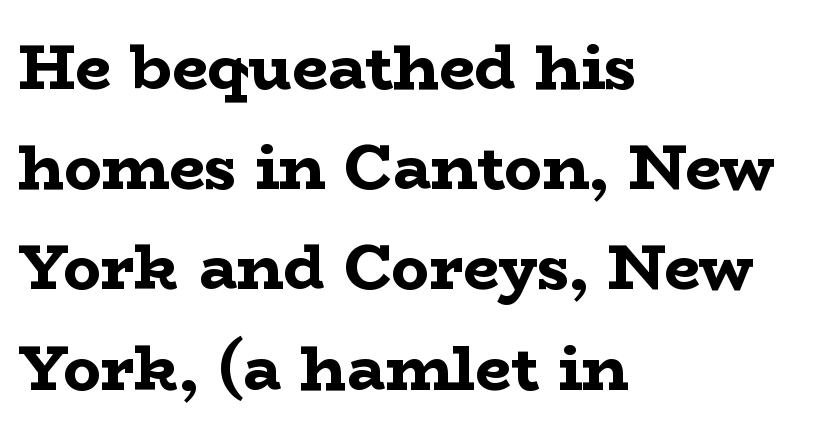
The image shows 63 px bold, wide serif type, upright; set left-aligned, normal line spacing (1.59x), normal letter spacing, not underlined; low stroke contrast and a medium x-height.
